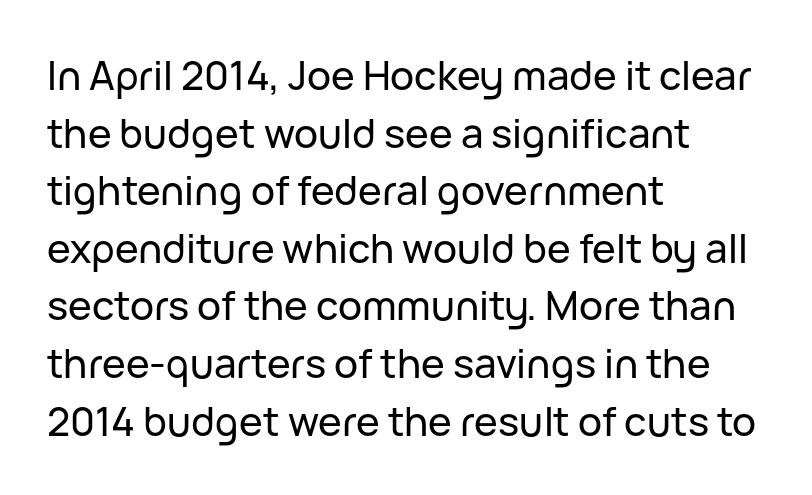
{"serif": "no", "italic": "no", "width": "normal", "stroke_contrast": "low", "x_height": "medium", "monospaced": "no", "underline": "no", "align": "left", "line_spacing": "normal", "line_spacing_ratio": 1.44, "letter_spacing": "normal", "letter_spacing_em": 0.0, "glyph_px": 40}
